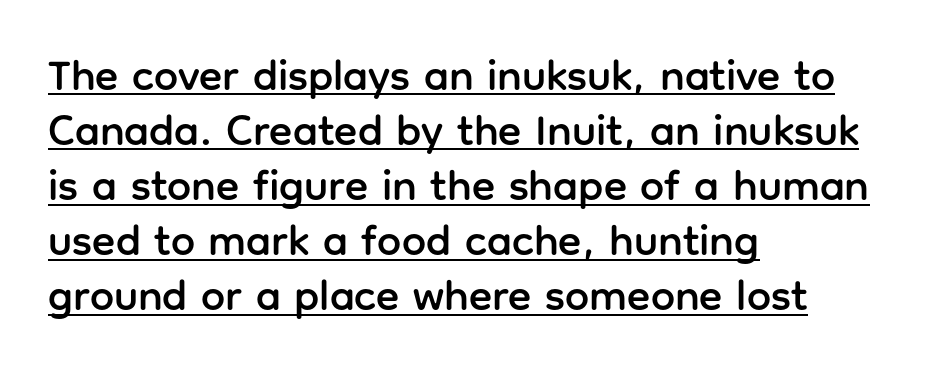
This sample has the flowing, uneven cadence of proportional lettering. Visually the block forms a straight wall on the left and a jagged coastline on the right. Does the lettering tilt? It doesn't — this is upright. This rendering employs a face without finishing strokes, i.e., a sans-serif.
